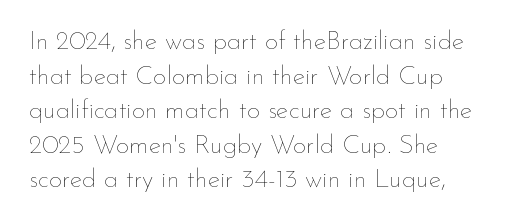
The image shows 26 px text type, upright; set left-aligned, normal line spacing (1.33x), normal letter spacing, not underlined.
